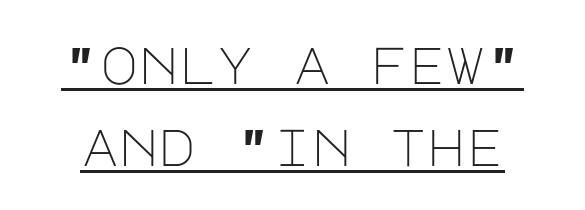
{"serif": "no", "italic": "no", "bold": "no", "weight": "light", "width": "normal", "stroke_contrast": "low", "x_height": "large", "underline": "yes", "line_spacing": "normal", "line_spacing_ratio": 1.58, "letter_spacing": "normal", "letter_spacing_em": 0.0, "glyph_px": 52}
